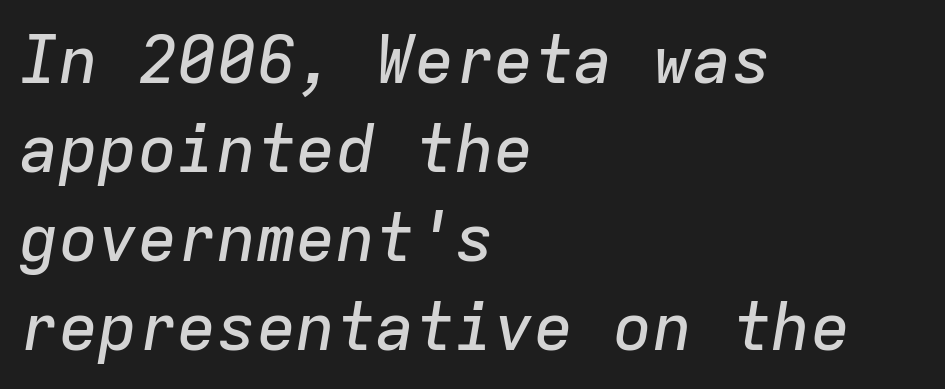
Nothing unusual about the tracking: characters are spaced as the font intends. Here the designer chose a console-style face with uniform glyph widths. Would a proofreader flag this as italicized? Yes. Normally led — the rows are evenly, conventionally spaced.
